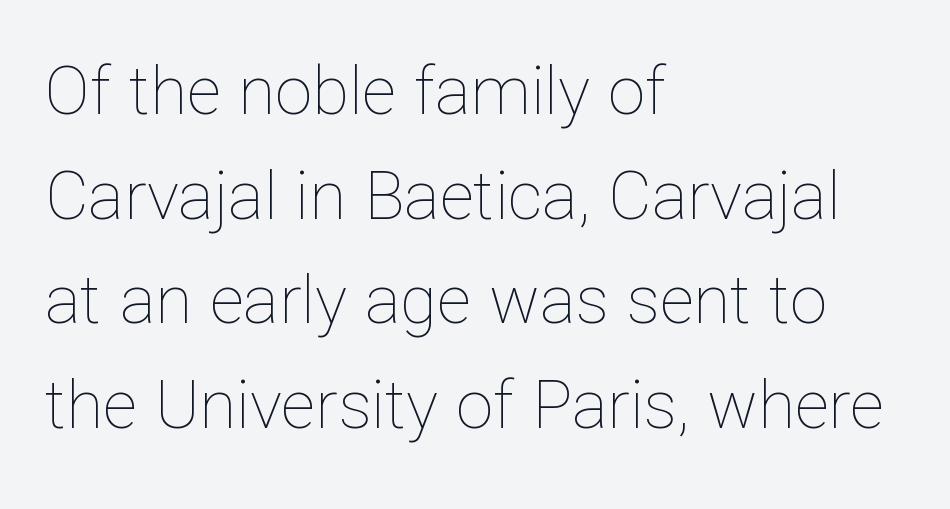
{"italic": "no", "bold": "no", "weight": "thin", "width": "normal", "stroke_contrast": "low", "x_height": "medium", "monospaced": "no", "underline": "no", "align": "left", "line_spacing": "normal", "line_spacing_ratio": 1.56, "letter_spacing": "normal", "letter_spacing_em": 0.0, "glyph_px": 67}
